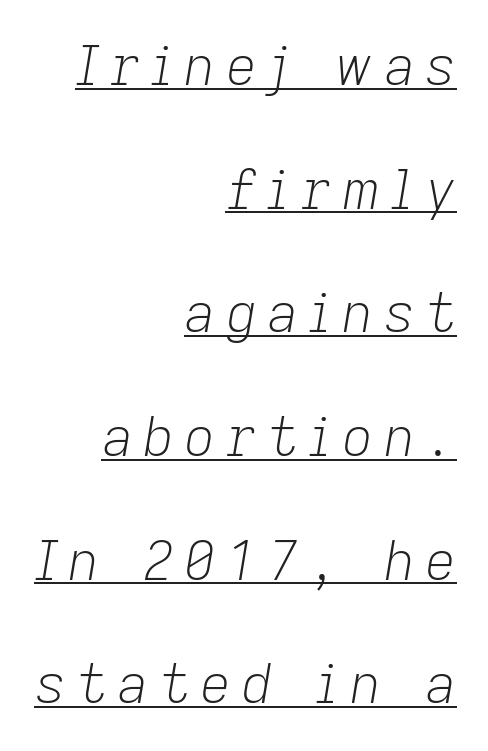
{"italic": "yes", "lean": "right", "slant_degrees": 9, "bold": "no", "weight": "light", "width": "normal", "stroke_contrast": "low", "x_height": "medium", "monospaced": "no", "underline": "yes", "align": "right", "line_spacing": "loose", "line_spacing_ratio": 2.29, "glyph_px": 54}
